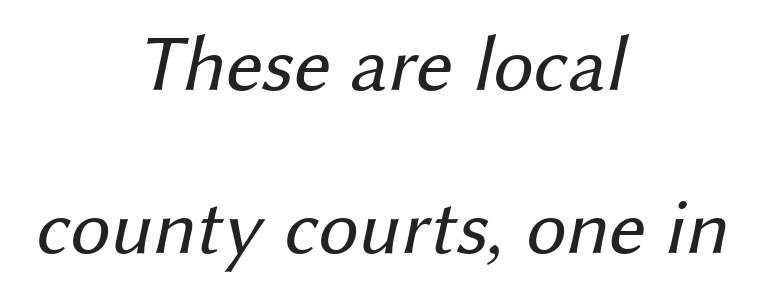
Q: Is the text bold? A: No.
Q: Is the typeface a serif or a sans-serif typeface? A: Sans-serif.
Q: Is the text underlined? A: No.
Q: How is the paragraph aligned? A: Centered.
Q: Is the spacing between letters normal or unusually wide? A: Normal.
Q: Is the spacing between lines tight, normal or loose? A: Loose.
Q: Width (condensed, normal, or wide)? A: Normal.
Q: Stroke contrast? A: Medium.
Q: x-height? A: Medium.
Q: Monospaced? A: No.
